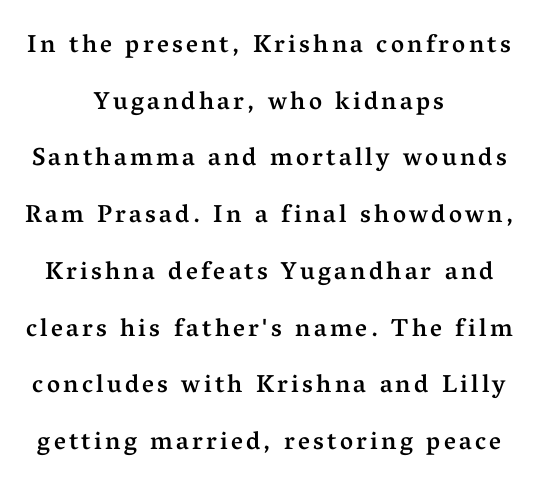
The image shows 25 px text type, upright; set centered, loose line spacing (2.27x), not underlined.
